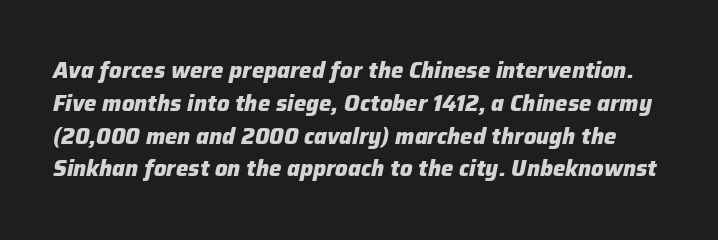
Q: Is the text bold? A: Yes.
Q: Is the text italic (slanted)? A: Yes, it leans right by about 12 degrees.
Q: Is the text underlined? A: No.
Q: Is the spacing between letters normal or unusually wide? A: Normal.
Q: Is the spacing between lines tight, normal or loose? A: Normal.
